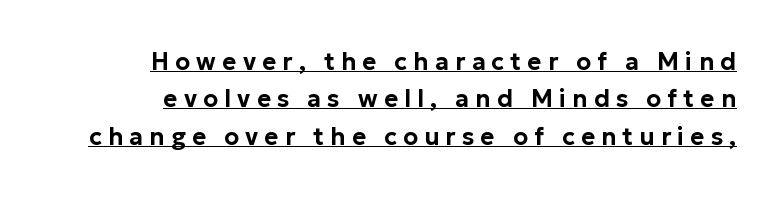
Q: Is the text italic (slanted)? A: No, it is upright.
Q: Is the text underlined? A: Yes.
Q: How is the paragraph aligned? A: Right-aligned.
Q: Is the spacing between letters normal or unusually wide? A: Unusually wide.
Q: Is the spacing between lines tight, normal or loose? A: Normal.
